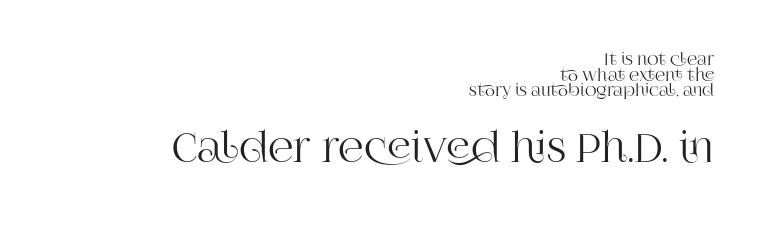
Q: Is the text italic (slanted)? A: No, it is upright.
Q: Is the typeface a serif or a sans-serif typeface? A: Serif.
Q: Is the text underlined? A: No.
Q: How is the paragraph aligned? A: Right-aligned.
Q: Is the spacing between letters normal or unusually wide? A: Normal.
Q: Is the spacing between lines tight, normal or loose? A: Tight.
Q: Which block of text is set in a larger size, the first (top) or the second (bottom)? A: The second (bottom) one.
Q: Width (condensed, normal, or wide)? A: Normal.
Q: Stroke contrast? A: High.
Q: x-height? A: Large.
Q: Monospaced? A: No.
